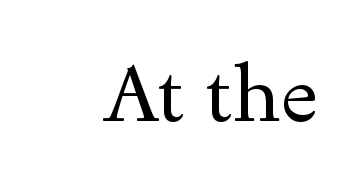
Q: Is the text bold? A: No.
Q: Is the text italic (slanted)? A: No, it is upright.
Q: Is the typeface a serif or a sans-serif typeface? A: Serif.
Q: Is the text underlined? A: No.
Q: Is the spacing between letters normal or unusually wide? A: Normal.
Q: Width (condensed, normal, or wide)? A: Wide.
Q: x-height? A: Small.
Q: Monospaced? A: No.
